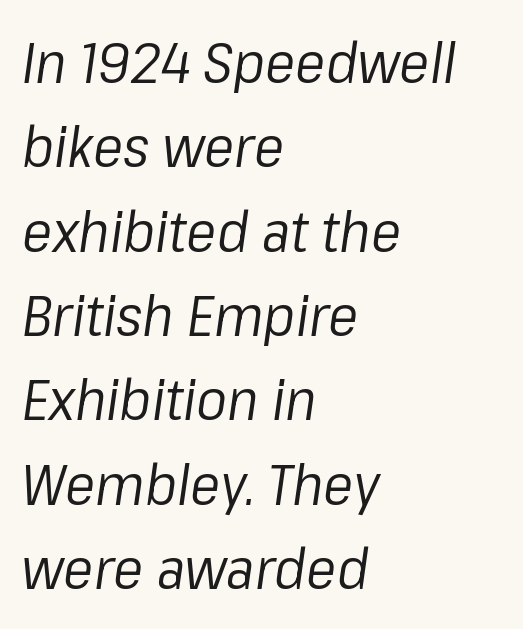
Glance below the letters and you will spot only blank space. The passage is arranged the way most books set body copy — flush left. A typesetter would call this proportional, since set widths differ per character. Each new line begins a customary step beneath the previous one.
